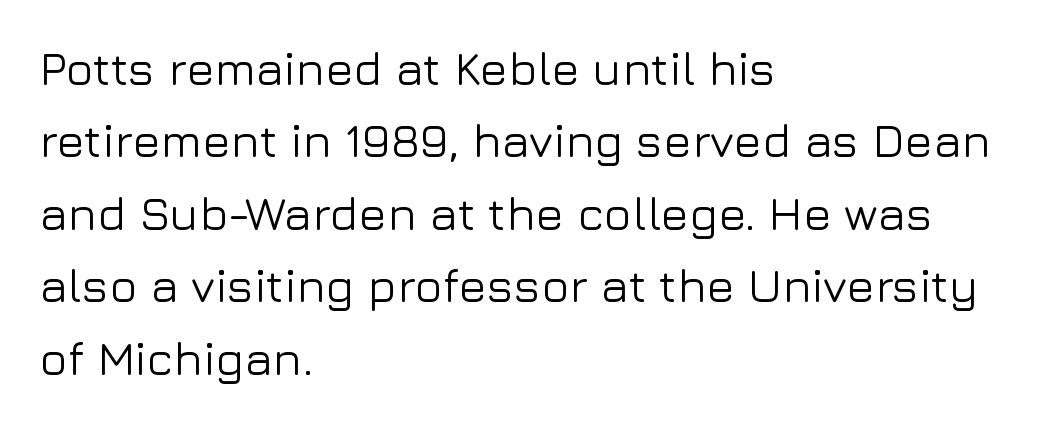
{"serif": "no", "italic": "no", "width": "normal", "stroke_contrast": "low", "x_height": "medium", "monospaced": "no", "underline": "no", "align": "left", "line_spacing": "normal", "line_spacing_ratio": 1.54, "letter_spacing": "normal", "letter_spacing_em": 0.0, "glyph_px": 47}
